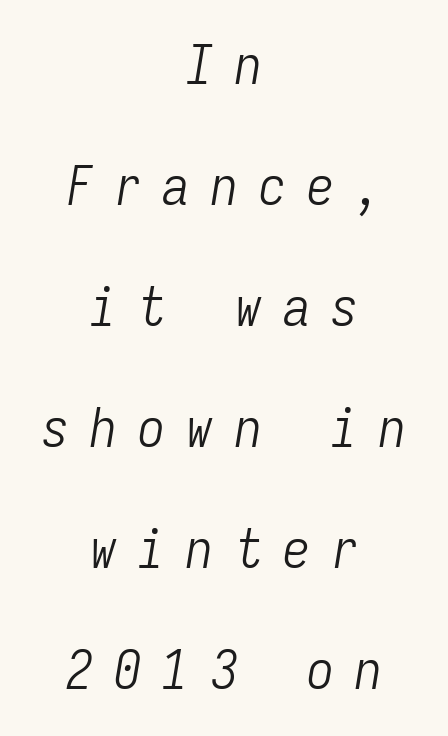
The image shows 54 px light, condensed type, italic (leaning right), monospaced; set centered, loose line spacing (2.24x), unusually wide letter spacing (+0.39 em), not underlined; low stroke contrast and a medium x-height.
